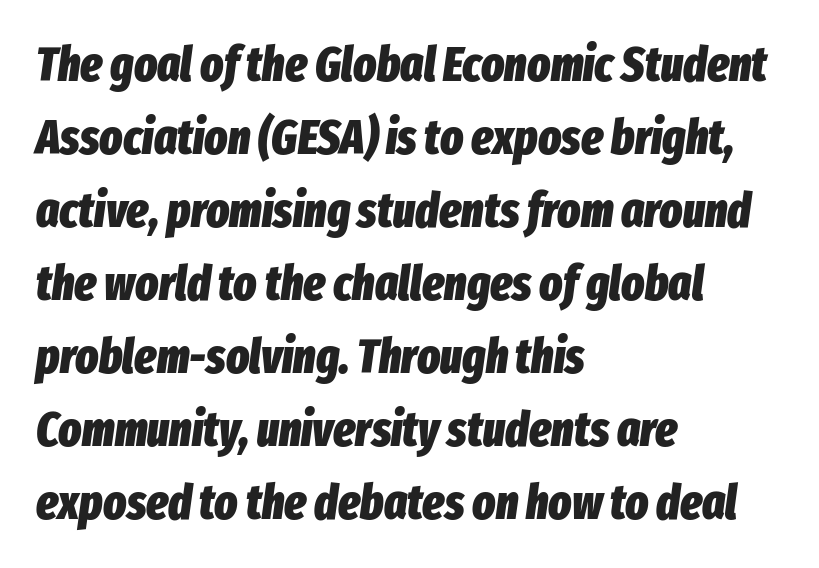
Q: Is the text bold? A: Yes.
Q: Is the text italic (slanted)? A: Yes, it leans right by about 8 degrees.
Q: Is the text underlined? A: No.
Q: How is the paragraph aligned? A: Left-aligned.
Q: Is the spacing between letters normal or unusually wide? A: Normal.
Q: Is the spacing between lines tight, normal or loose? A: Normal.
Q: Width (condensed, normal, or wide)? A: Condensed.
Q: Stroke contrast? A: Low.
Q: x-height? A: Medium.
Q: Monospaced? A: No.
